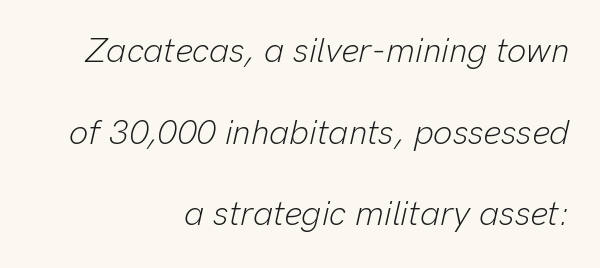
{"italic": "yes", "lean": "right", "slant_degrees": 13, "bold": "no", "weight": "light", "width": "normal", "stroke_contrast": "low", "x_height": "medium", "monospaced": "no", "underline": "no", "align": "right", "line_spacing": "loose", "line_spacing_ratio": 2.4, "letter_spacing": "normal", "letter_spacing_em": 0.0, "glyph_px": 34}
